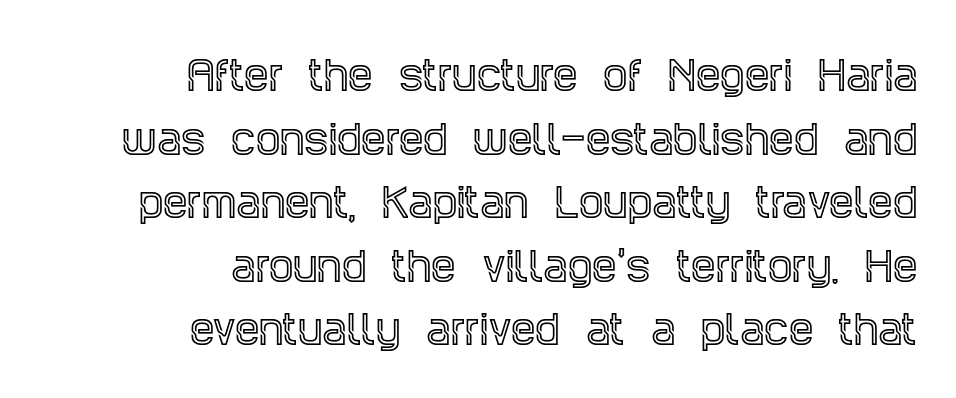
{"serif": "yes", "italic": "no", "width": "condensed", "x_height": "large", "monospaced": "no", "underline": "no", "align": "right", "line_spacing": "normal", "line_spacing_ratio": 1.63, "letter_spacing": "normal", "letter_spacing_em": 0.0, "glyph_px": 39}
